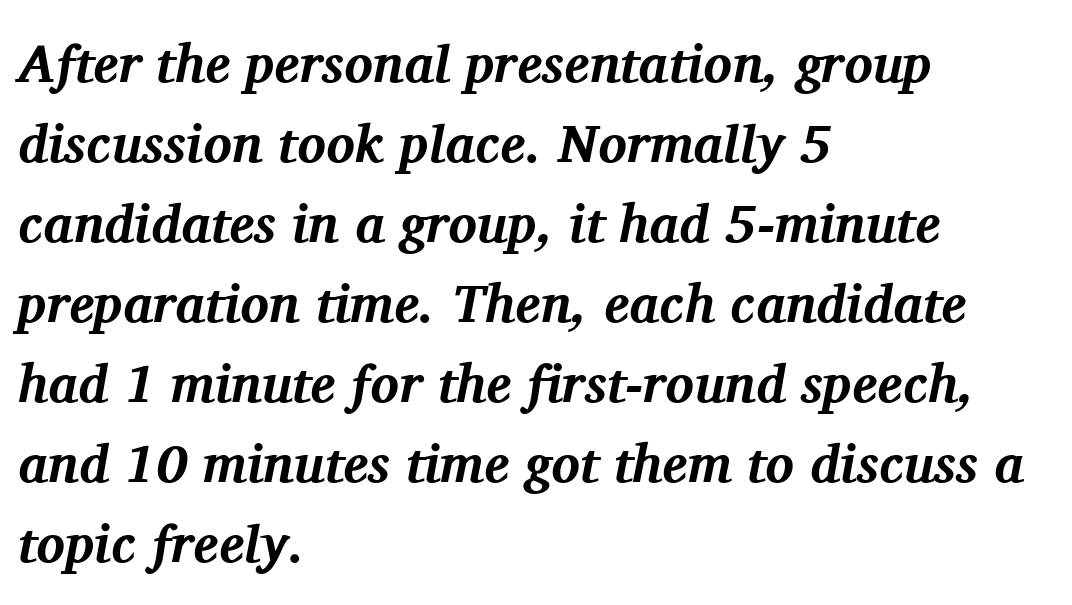
Q: Is the text bold? A: Yes.
Q: Is the text italic (slanted)? A: Yes, it leans right by about 11 degrees.
Q: Is the typeface a serif or a sans-serif typeface? A: Serif.
Q: Is the text underlined? A: No.
Q: How is the paragraph aligned? A: Left-aligned.
Q: Is the spacing between letters normal or unusually wide? A: Normal.
Q: Is the spacing between lines tight, normal or loose? A: Normal.
Q: Width (condensed, normal, or wide)? A: Normal.
Q: Stroke contrast? A: Medium.
Q: x-height? A: Medium.
Q: Monospaced? A: No.
